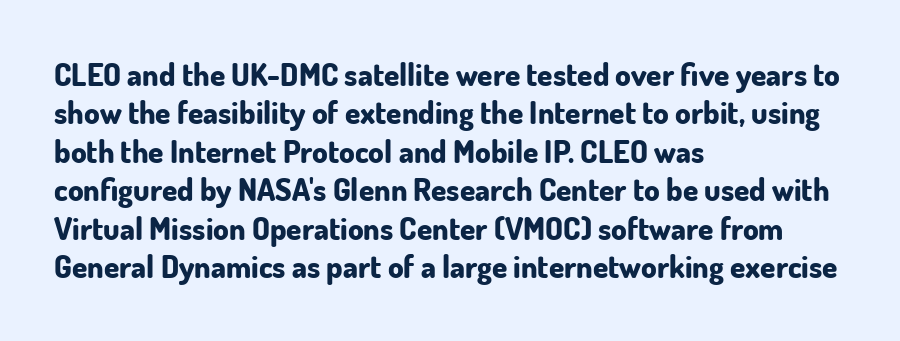
The rendering anchors every line to the left-hand side. The typography opts for an upright posture over an oblique one. Underlining? Definitely not there. Glyph-to-glyph distance matches everyday printed text. The face used here is proportionally spaced, like ordinary book or web type. This is sans-serif lettering, the kind often seen on screens and signage.
